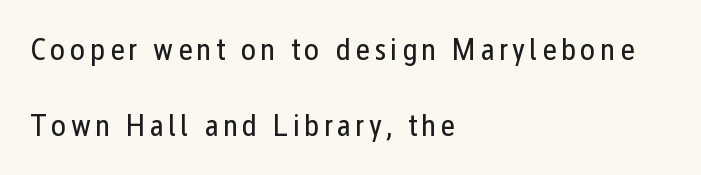
Q: Is the text bold? A: No.
Q: Is the text italic (slanted)? A: No, it is upright.
Q: Is the typeface a serif or a sans-serif typeface? A: Sans-serif.
Q: Is the text underlined? A: No.
Q: How is the paragraph aligned? A: Left-aligned.
Q: Is the spacing between lines tight, normal or loose? A: Loose.
Q: Width (condensed, normal, or wide)? A: Condensed.
Q: Stroke contrast? A: Low.
Q: x-height? A: Medium.
Q: Monospaced? A: No.
